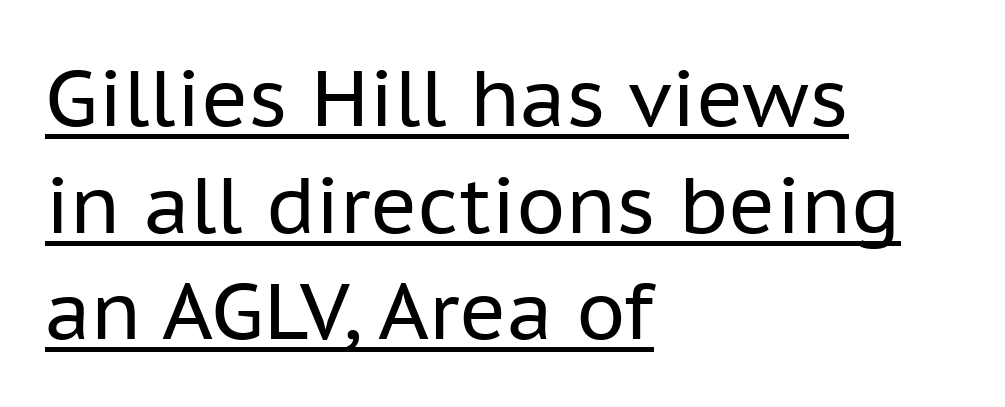
The image shows 79 px regular-weight sans-serif type, upright; set left-aligned, normal line spacing (1.35x), normal letter spacing, underlined; low stroke contrast and a medium x-height.
